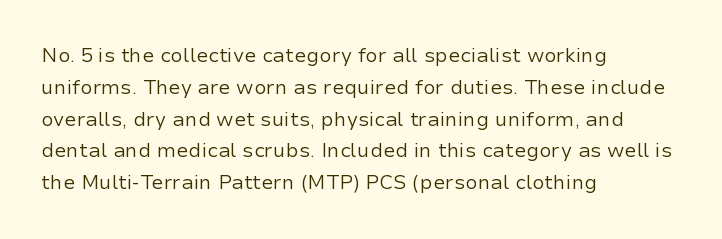
{"italic": "no", "bold": "no", "underline": "no", "align": "left", "line_spacing": "normal", "line_spacing_ratio": 1.59, "letter_spacing": "normal", "letter_spacing_em": 0.0, "glyph_px": 20}
